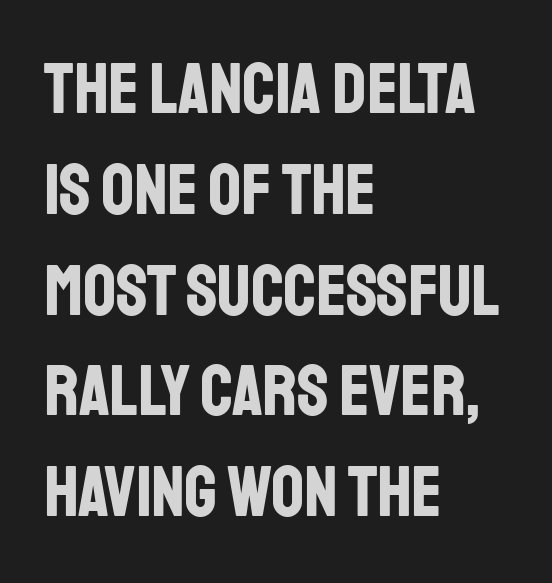
Q: Is the text bold? A: Yes.
Q: Is the text italic (slanted)? A: No, it is upright.
Q: Is the typeface a serif or a sans-serif typeface? A: Sans-serif.
Q: Is the text underlined? A: No.
Q: How is the paragraph aligned? A: Left-aligned.
Q: Is the spacing between letters normal or unusually wide? A: Normal.
Q: Is the spacing between lines tight, normal or loose? A: Normal.
Q: Width (condensed, normal, or wide)? A: Condensed.
Q: Stroke contrast? A: Low.
Q: x-height? A: Large.
Q: Monospaced? A: No.
